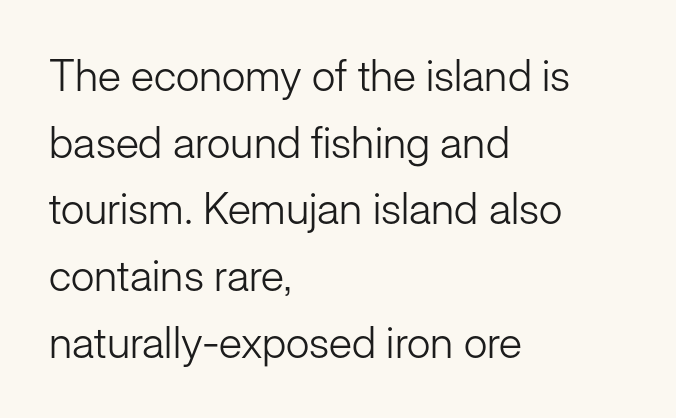
Q: Is the text bold? A: No.
Q: Is the text italic (slanted)? A: No, it is upright.
Q: Is the typeface a serif or a sans-serif typeface? A: Sans-serif.
Q: Is the text underlined? A: No.
Q: How is the paragraph aligned? A: Left-aligned.
Q: Is the spacing between letters normal or unusually wide? A: Normal.
Q: Is the spacing between lines tight, normal or loose? A: Normal.
Q: Width (condensed, normal, or wide)? A: Normal.
Q: Stroke contrast? A: Low.
Q: x-height? A: Medium.
Q: Monospaced? A: No.
